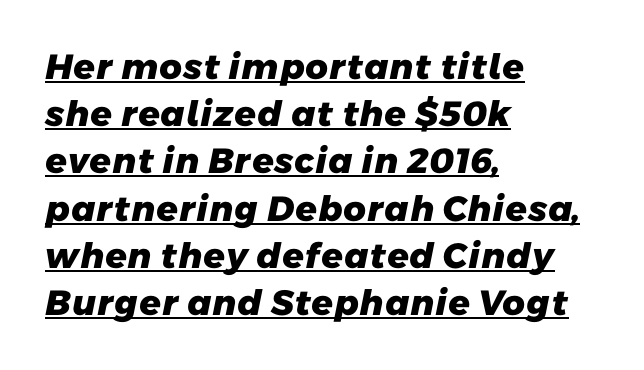
The image shows 35 px heavy sans-serif type; set left-aligned, normal line spacing (1.35x), normal letter spacing, underlined; low stroke contrast and a medium x-height.
